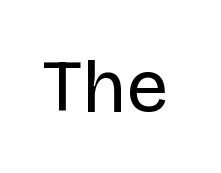
Q: Is the text bold? A: No.
Q: Is the text italic (slanted)? A: No, it is upright.
Q: Is the typeface a serif or a sans-serif typeface? A: Sans-serif.
Q: Is the text underlined? A: No.
Q: Is the spacing between letters normal or unusually wide? A: Normal.
Q: Width (condensed, normal, or wide)? A: Normal.
Q: Stroke contrast? A: Low.
Q: x-height? A: Large.
Q: Monospaced? A: No.
